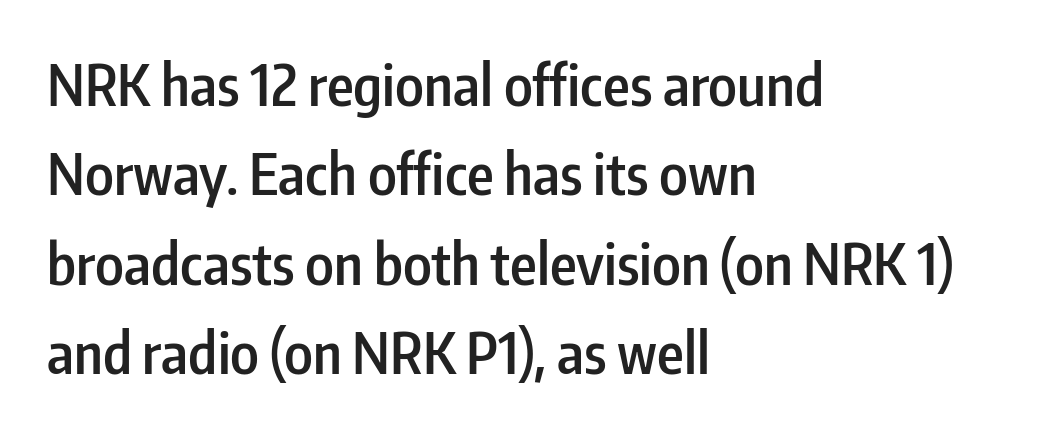
Q: Is the text bold? A: Semi-bold.
Q: Is the text italic (slanted)? A: No, it is upright.
Q: Is the typeface a serif or a sans-serif typeface? A: Sans-serif.
Q: Is the text underlined? A: No.
Q: How is the paragraph aligned? A: Left-aligned.
Q: Is the spacing between letters normal or unusually wide? A: Normal.
Q: Is the spacing between lines tight, normal or loose? A: Normal.
Q: Width (condensed, normal, or wide)? A: Condensed.
Q: Stroke contrast? A: Low.
Q: x-height? A: Medium.
Q: Monospaced? A: No.
